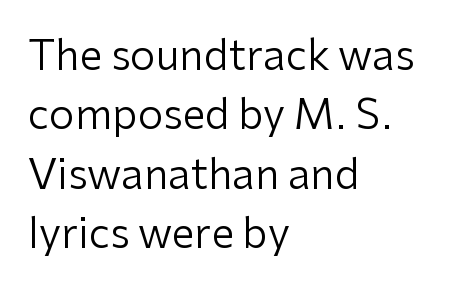
Q: Is the text bold? A: No.
Q: Is the text italic (slanted)? A: No, it is upright.
Q: Is the typeface a serif or a sans-serif typeface? A: Sans-serif.
Q: Is the text underlined? A: No.
Q: How is the paragraph aligned? A: Left-aligned.
Q: Is the spacing between letters normal or unusually wide? A: Normal.
Q: Is the spacing between lines tight, normal or loose? A: Normal.
Q: Width (condensed, normal, or wide)? A: Normal.
Q: Stroke contrast? A: Low.
Q: x-height? A: Medium.
Q: Monospaced? A: No.
